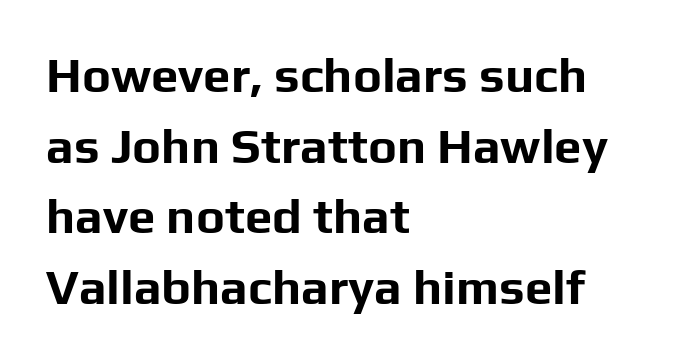
Set as a true bold cut, around the 700 mark. Serifs: no, the terminals of the letterforms are clean. Just letters on the line, the space beneath them empty. Quick note: interline space is typical. A student would call this left alignment; a typographer would say flush left, rag right. This sample uses plain, unmodified letter spacing.
